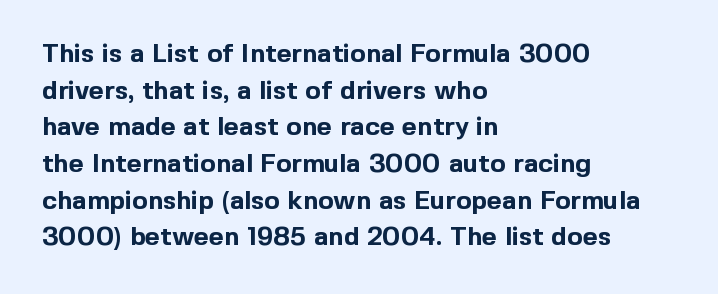
The image shows 26 px bold type, upright; set left-aligned, normal line spacing (1.41x), normal letter spacing, not underlined.
